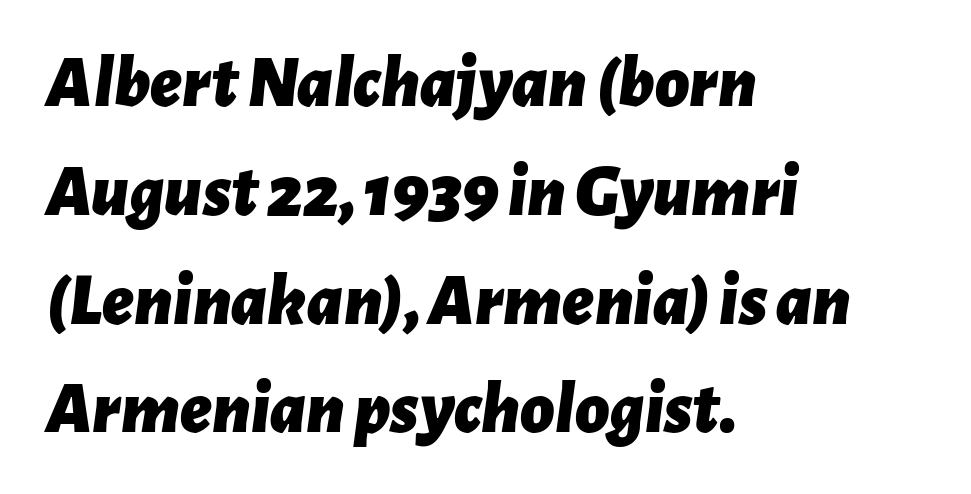
{"italic": "yes", "lean": "right", "slant_degrees": 7, "bold": "yes", "weight": "bold", "width": "normal", "stroke_contrast": "low", "x_height": "medium", "monospaced": "no", "underline": "no", "align": "left", "line_spacing": "normal", "line_spacing_ratio": 1.47, "letter_spacing": "normal", "letter_spacing_em": 0.0, "glyph_px": 74}
